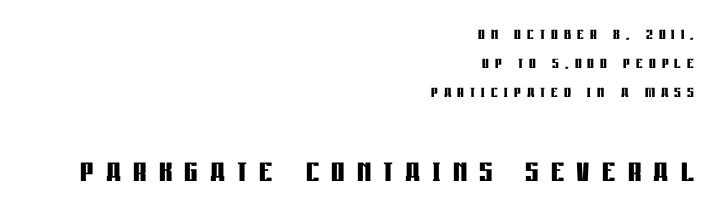
{"serif": "no", "italic": "no", "bold": "yes", "weight": "semibold", "width": "condensed", "stroke_contrast": "low", "x_height": "large", "monospaced": "no", "underline": "no", "align": "right", "line_spacing": "normal", "line_spacing_ratio": 1.39, "letter_spacing": "wide", "letter_spacing_em": 0.29, "larger_block": "second", "size_ratio": 2.0, "glyph_px": 42}
